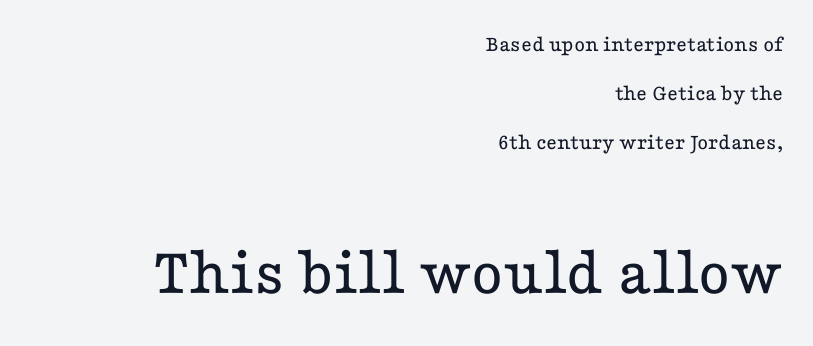
The image shows 69 px regular-weight, wide serif type, upright; set right-aligned, loose line spacing (2.12x), normal letter spacing, not underlined; the second (bottom) block is 3.0x larger; low stroke contrast and a medium x-height.
